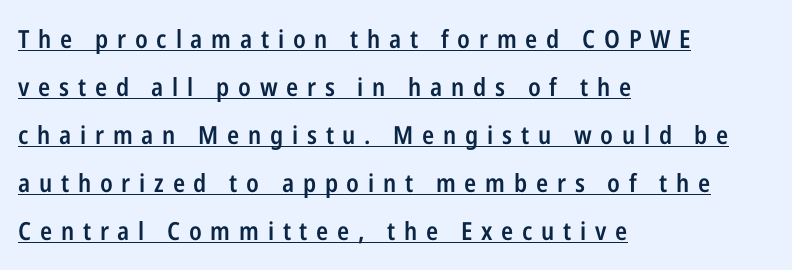
The image shows 25 px text type, upright; set left-aligned, loose line spacing (1.92x), unusually wide letter spacing (+0.35 em), underlined.
